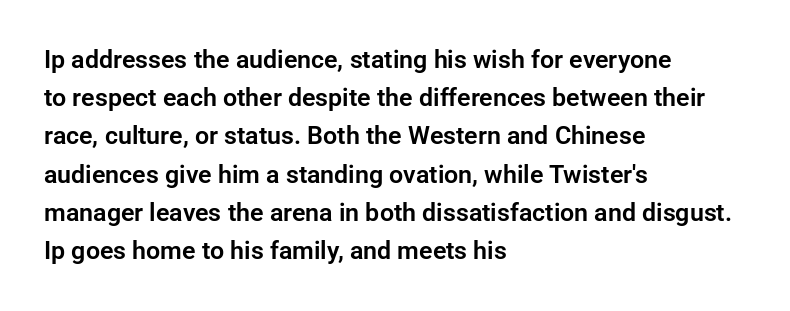
Q: Is the text italic (slanted)? A: No, it is upright.
Q: Is the text underlined? A: No.
Q: How is the paragraph aligned? A: Left-aligned.
Q: Is the spacing between letters normal or unusually wide? A: Normal.
Q: Is the spacing between lines tight, normal or loose? A: Normal.
